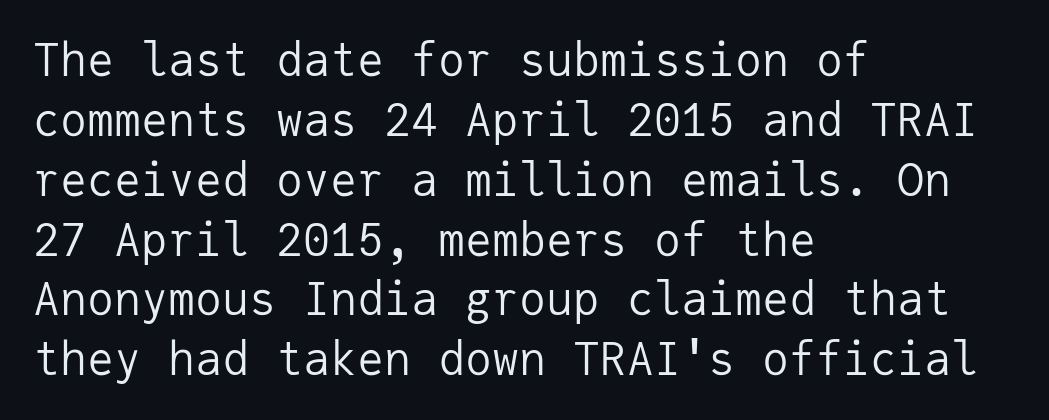
The image shows 45 px regular-weight sans-serif type, upright, monospaced; set left-aligned, normal line spacing (1.33x), normal letter spacing, not underlined; low stroke contrast and a medium x-height.
